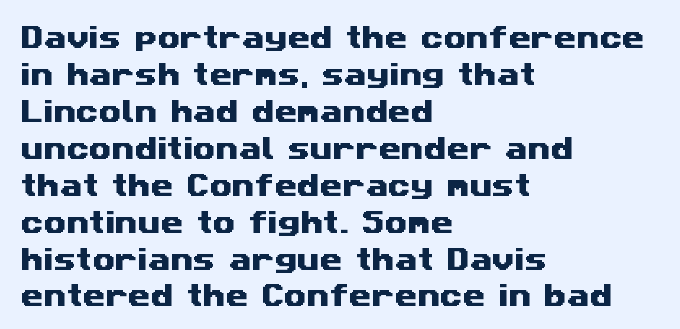
Q: Is the text underlined? A: No.
Q: How is the paragraph aligned? A: Left-aligned.
Q: Is the spacing between letters normal or unusually wide? A: Normal.
Q: Is the spacing between lines tight, normal or loose? A: Normal.
